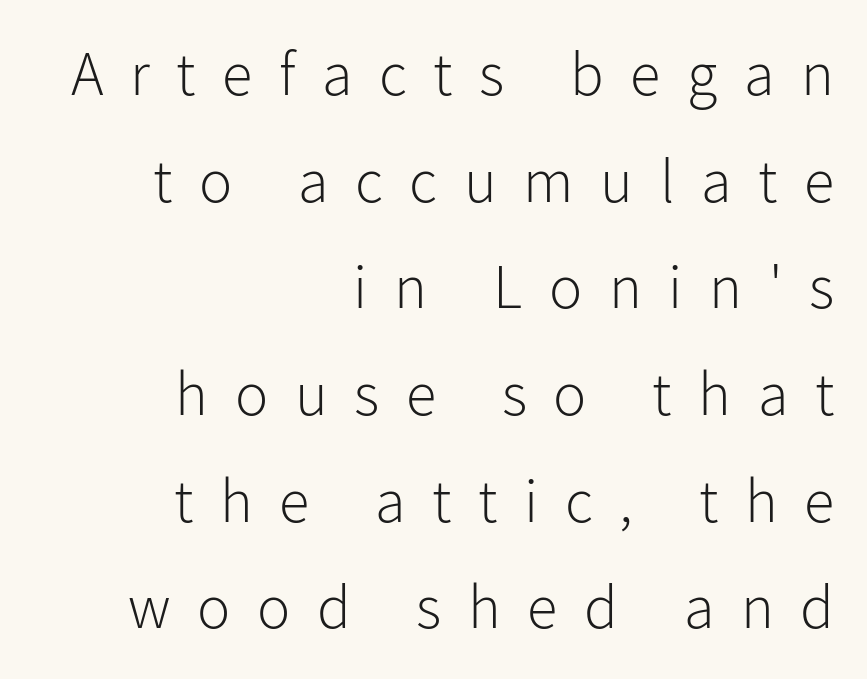
Q: Is the text bold? A: No.
Q: Is the text italic (slanted)? A: No, it is upright.
Q: Is the typeface a serif or a sans-serif typeface? A: Sans-serif.
Q: Is the text underlined? A: No.
Q: How is the paragraph aligned? A: Right-aligned.
Q: Is the spacing between letters normal or unusually wide? A: Unusually wide.
Q: Width (condensed, normal, or wide)? A: Normal.
Q: Stroke contrast? A: Low.
Q: x-height? A: Medium.
Q: Monospaced? A: No.
